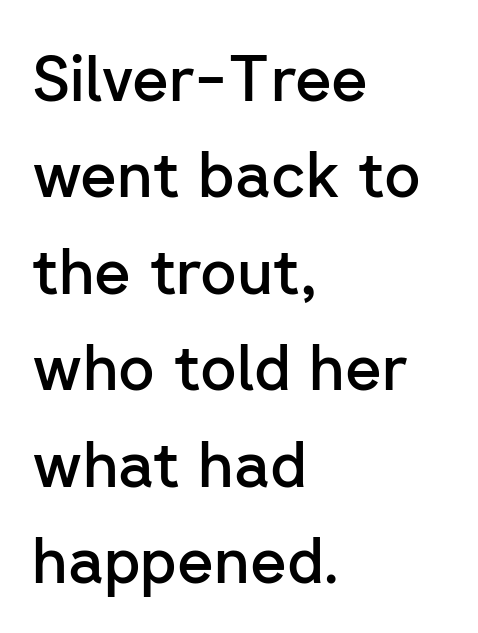
The image shows 63 px semibold sans-serif type, upright; set left-aligned, normal line spacing (1.53x), normal letter spacing, not underlined; low stroke contrast and a medium x-height.
